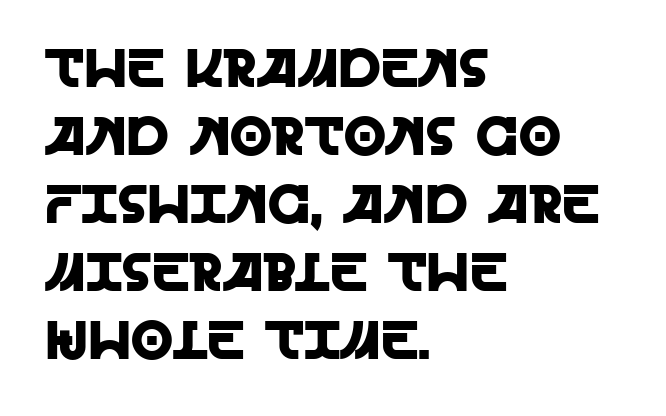
Q: Is the text italic (slanted)? A: No, it is upright.
Q: Is the typeface a serif or a sans-serif typeface? A: Sans-serif.
Q: Is the text underlined? A: No.
Q: How is the paragraph aligned? A: Left-aligned.
Q: Is the spacing between letters normal or unusually wide? A: Normal.
Q: Is the spacing between lines tight, normal or loose? A: Normal.
Q: Width (condensed, normal, or wide)? A: Normal.
Q: x-height? A: Large.
Q: Monospaced? A: No.
